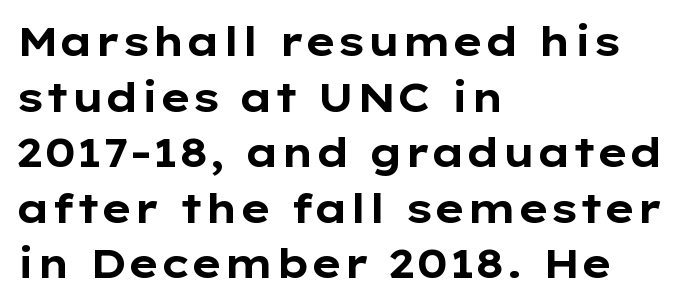
The image shows 40 px bold, wide sans-serif type, upright; set left-aligned, normal line spacing (1.39x), normal letter spacing, not underlined; low stroke contrast and a medium x-height.
